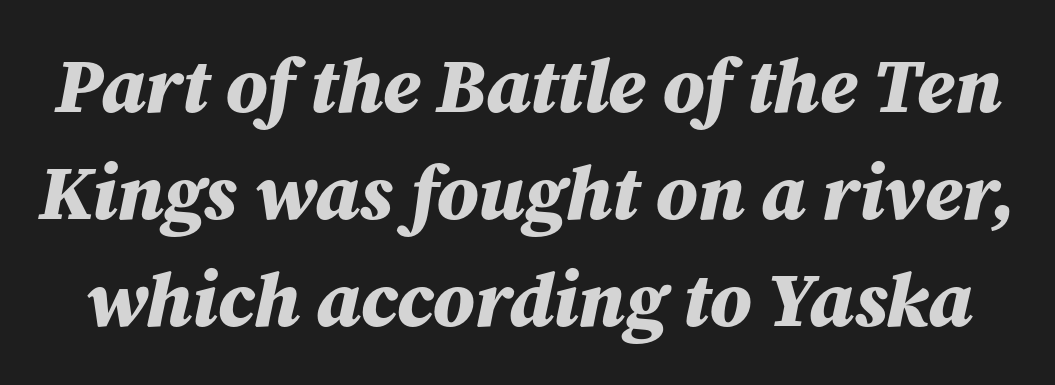
Rendered with sloped, italic letterforms. You'd pick this weight for a headline — it's a proper bold. Notice how descenders clear the ascenders below comfortably — that's standard leading. The rendering uses natural spacing where letterforms have individual widths. Type without underlining. The passage shown has conventional tracking throughout.
